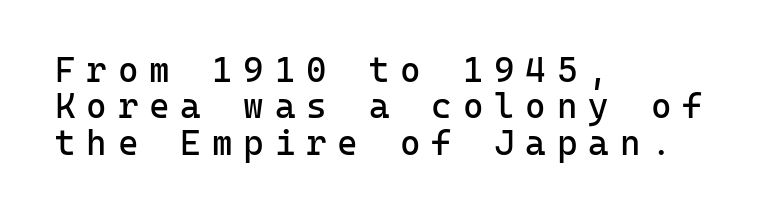
No word sits above an underline. Bold? No — there's no thickening of the strokes. This sample is left-justified, so line endings fall wherever the words run out. The rendering inserts visible extra space after every character.
